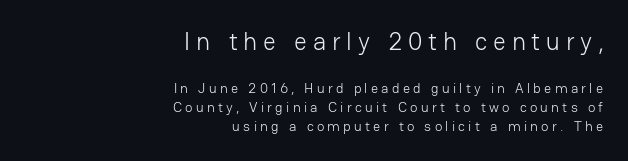
{"italic": "no", "bold": "no", "underline": "no", "align": "right", "line_spacing": "normal", "line_spacing_ratio": 1.35, "letter_spacing": "wide", "letter_spacing_em": 0.23, "larger_block": "first", "size_ratio": 1.79, "glyph_px": 25}
